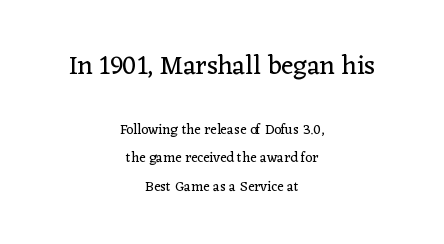
Q: Is the text bold? A: No.
Q: Is the text italic (slanted)? A: No, it is upright.
Q: Is the text underlined? A: No.
Q: How is the paragraph aligned? A: Centered.
Q: Is the spacing between letters normal or unusually wide? A: Normal.
Q: Is the spacing between lines tight, normal or loose? A: Loose.
Q: Which block of text is set in a larger size, the first (top) or the second (bottom)? A: The first (top) one.
